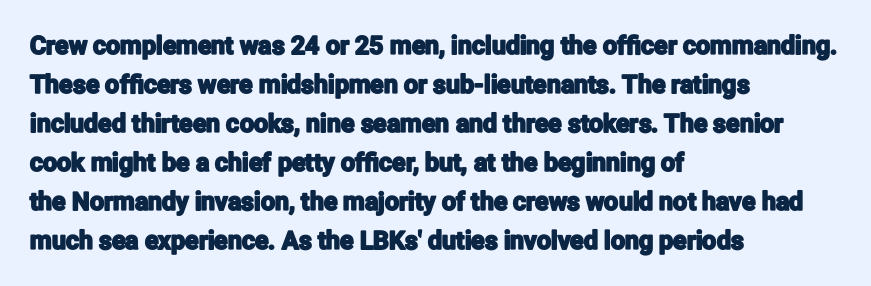
{"italic": "no", "underline": "no", "align": "left", "line_spacing": "normal", "line_spacing_ratio": 1.56, "letter_spacing": "normal", "letter_spacing_em": 0.0, "glyph_px": 25}
